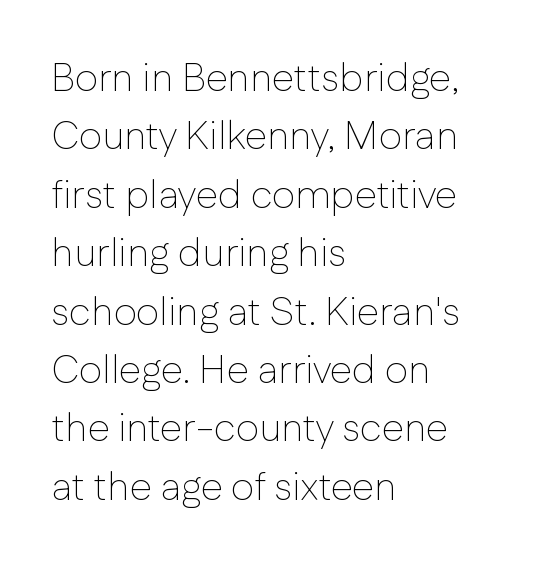
The image shows 40 px thin sans-serif type, upright; set left-aligned, normal line spacing (1.46x), normal letter spacing, not underlined; low stroke contrast and a medium x-height.
